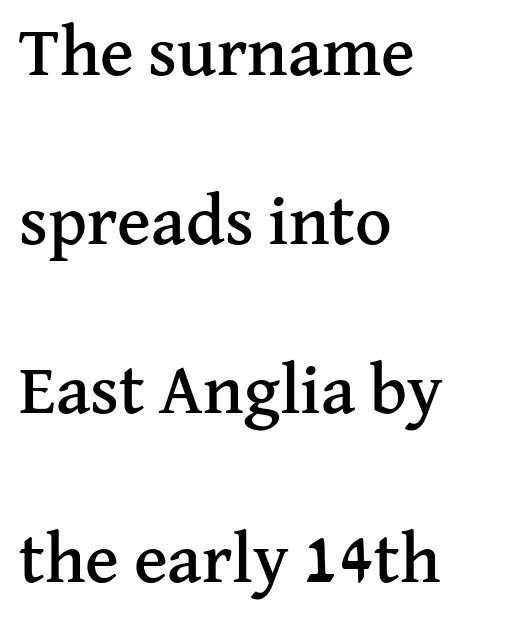
Horizontally, the lines are justified to the leading edge only. Lines of text with bare space underneath. It's the straight-up-and-down kind of type. The passage shown stacks its lines with a broad gap. Small tapered or slab feet sit at the stroke ends, so this counts as serif.
